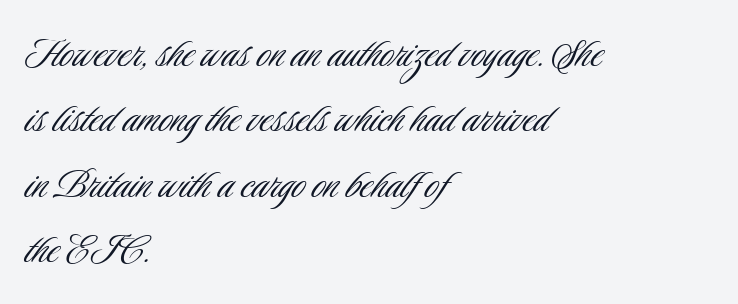
{"serif": "no", "bold": "no", "weight": "light", "width": "condensed", "stroke_contrast": "low", "x_height": "small", "monospaced": "no", "underline": "no", "align": "left", "line_spacing": "normal", "line_spacing_ratio": 1.36, "letter_spacing": "normal", "letter_spacing_em": 0.0, "glyph_px": 48}
